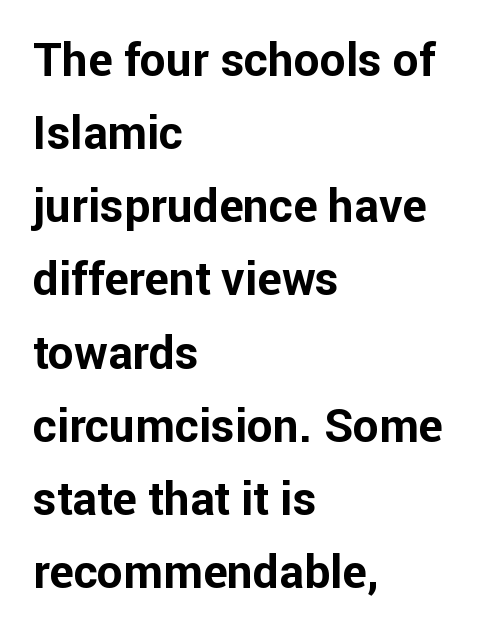
The image shows 46 px bold sans-serif type, upright; set left-aligned, normal line spacing (1.59x), normal letter spacing, not underlined; low stroke contrast and a medium x-height.
